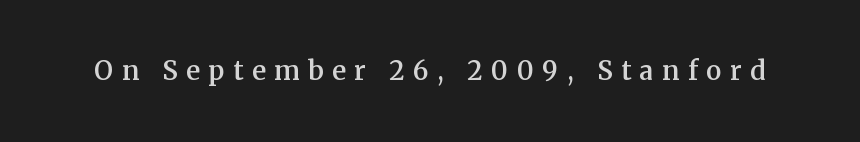
How heavy is the stroke? Medium-heavy — a semibold, shy of bold. The letters stand straight up with perfectly vertical stems. The strip under each line holds only bare page. Tracking value appears strongly positive — letters spread wide.
